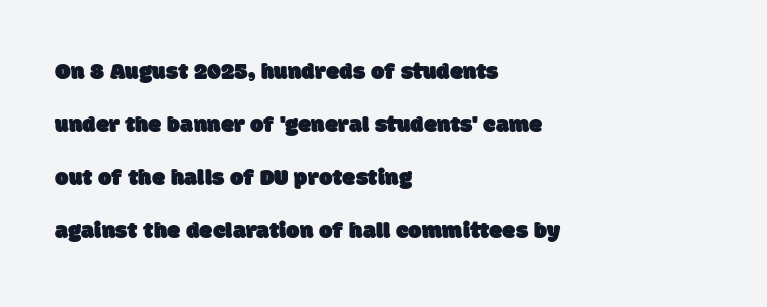
A great deal of white space separates one row of letters from the next. Honestly, there is no underline to notice here at all. The horizontal fit of the characters is conventional and even. Line starts are locked; line ends wander.
